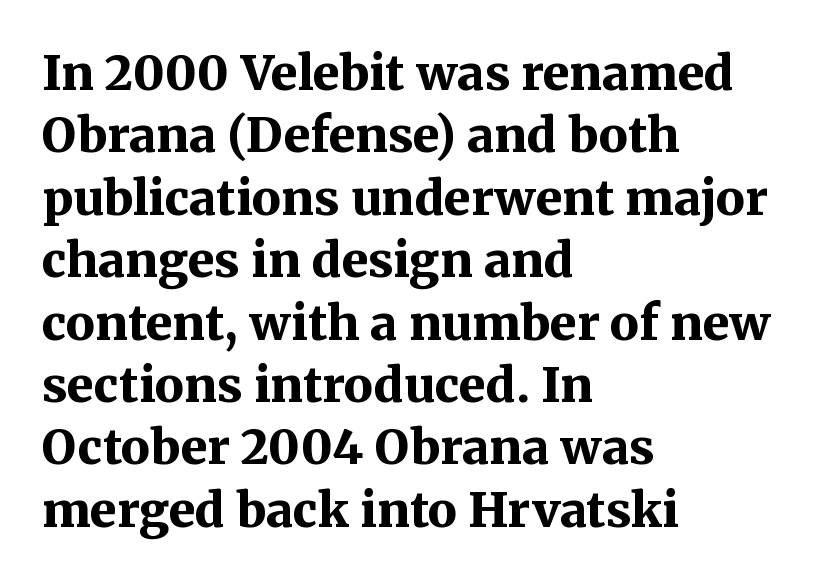
Q: Is the text bold? A: Yes.
Q: Is the text italic (slanted)? A: No, it is upright.
Q: Is the typeface a serif or a sans-serif typeface? A: Serif.
Q: Is the text underlined? A: No.
Q: How is the paragraph aligned? A: Left-aligned.
Q: Is the spacing between letters normal or unusually wide? A: Normal.
Q: Is the spacing between lines tight, normal or loose? A: Normal.
Q: Width (condensed, normal, or wide)? A: Normal.
Q: Stroke contrast? A: Medium.
Q: x-height? A: Medium.
Q: Monospaced? A: No.
